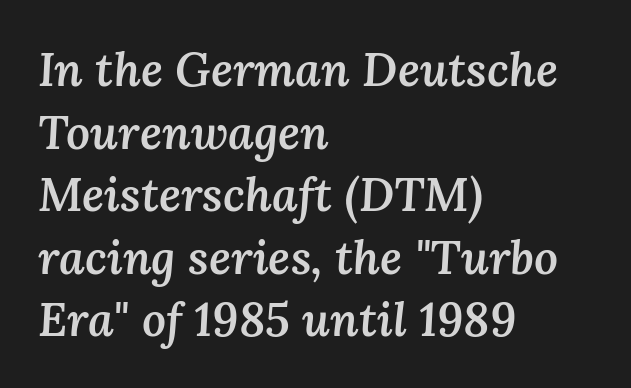
Proportional: the letters do not fall into vertical columns. These lines stack with their left ends in a neat column. Observe the ordinary spacing: letters are neighbours, not strangers. The face used here has a pronounced slope to its letters. Slightly chunky letters — semibold, I'd say, not full bold. A typesetter would call this leading conventional body-copy spacing.
